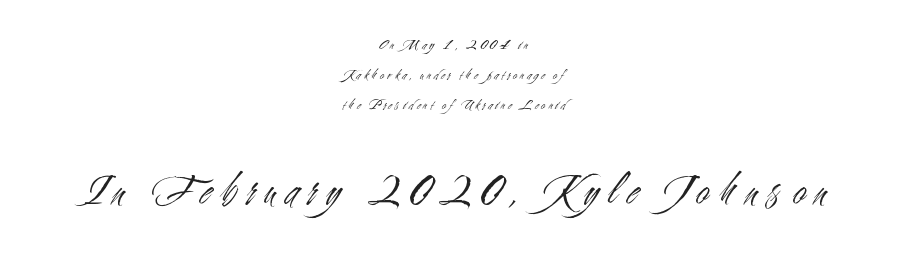
{"serif": "no", "bold": "no", "weight": "light", "width": "condensed", "stroke_contrast": "medium", "x_height": "small", "monospaced": "no", "underline": "no", "align": "center", "line_spacing": "loose", "line_spacing_ratio": 2.0, "letter_spacing": "wide", "letter_spacing_em": 0.21, "larger_block": "second", "size_ratio": 3.07, "glyph_px": 46}
